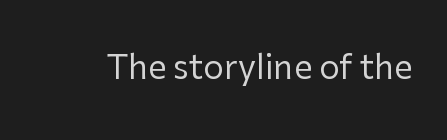
The image shows 33 px regular-weight sans-serif type, upright; set normal letter spacing, not underlined; low stroke contrast and a medium x-height.
